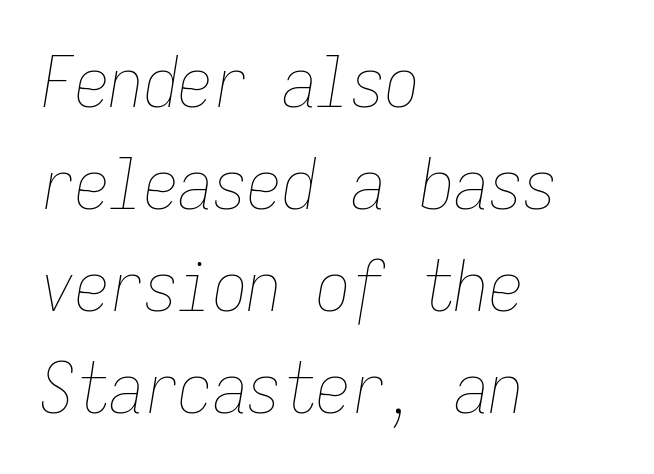
The image shows 69 px thin, condensed type, italic (leaning right), monospaced; set left-aligned, normal line spacing (1.48x), normal letter spacing, not underlined; low stroke contrast and a medium x-height.
